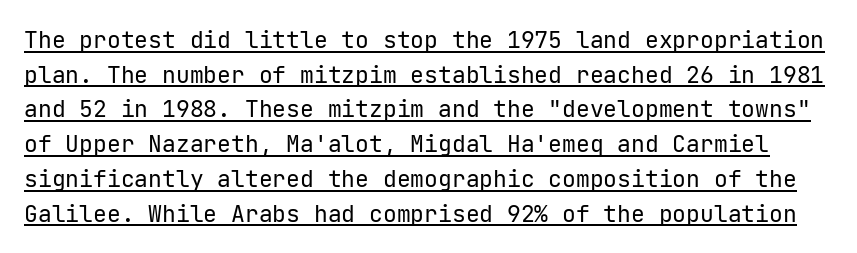
Q: Is the text bold? A: No.
Q: Is the text italic (slanted)? A: No, it is upright.
Q: Is the text underlined? A: Yes.
Q: Is the spacing between letters normal or unusually wide? A: Normal.
Q: Is the spacing between lines tight, normal or loose? A: Normal.
